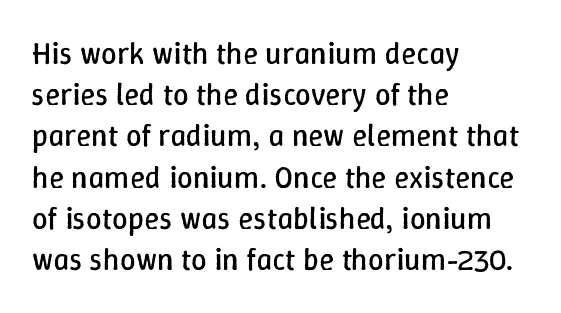
Q: Is the text bold? A: No.
Q: Is the text italic (slanted)? A: No, it is upright.
Q: Is the text underlined? A: No.
Q: How is the paragraph aligned? A: Left-aligned.
Q: Is the spacing between letters normal or unusually wide? A: Normal.
Q: Is the spacing between lines tight, normal or loose? A: Normal.
Q: Width (condensed, normal, or wide)? A: Normal.
Q: Stroke contrast? A: Low.
Q: x-height? A: Medium.
Q: Monospaced? A: No.
